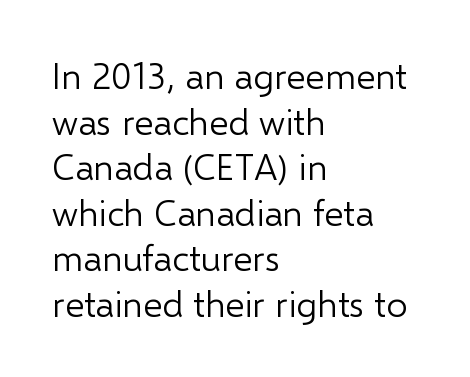
Q: Is the text bold? A: No.
Q: Is the text italic (slanted)? A: No, it is upright.
Q: Is the typeface a serif or a sans-serif typeface? A: Sans-serif.
Q: Is the text underlined? A: No.
Q: How is the paragraph aligned? A: Left-aligned.
Q: Is the spacing between letters normal or unusually wide? A: Normal.
Q: Width (condensed, normal, or wide)? A: Normal.
Q: Stroke contrast? A: Low.
Q: x-height? A: Medium.
Q: Monospaced? A: No.
